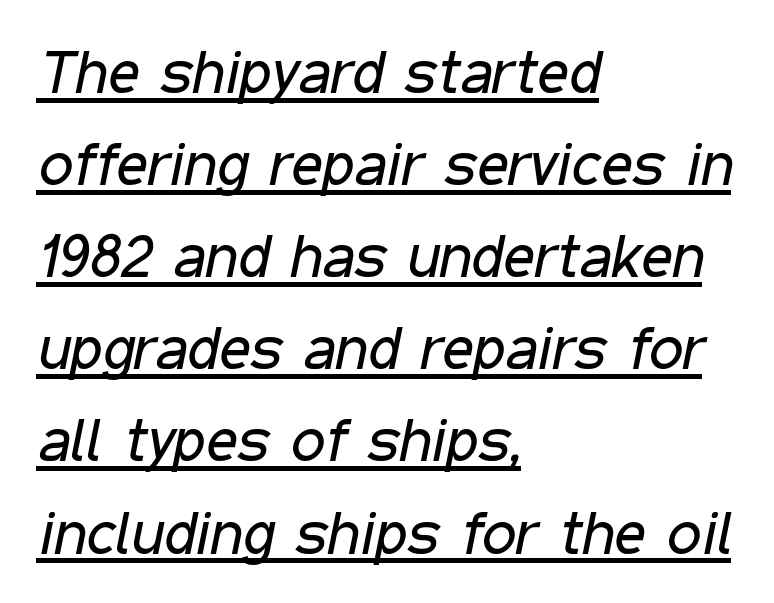
{"italic": "yes", "lean": "right", "slant_degrees": 11, "bold": "no", "weight": "regular", "width": "condensed", "stroke_contrast": "low", "x_height": "medium", "monospaced": "no", "underline": "yes", "align": "left", "line_spacing": "normal", "line_spacing_ratio": 1.51, "letter_spacing": "normal", "letter_spacing_em": 0.0, "glyph_px": 61}
